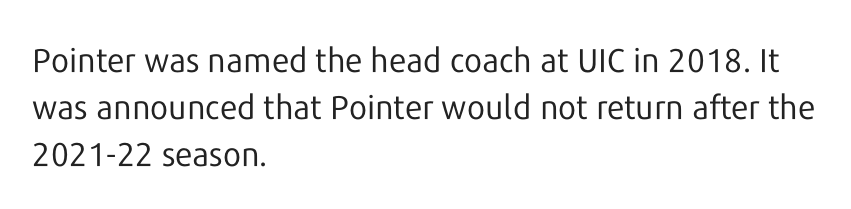
{"serif": "no", "italic": "no", "bold": "no", "weight": "regular", "width": "normal", "stroke_contrast": "low", "x_height": "medium", "monospaced": "no", "underline": "no", "align": "left", "line_spacing": "normal", "line_spacing_ratio": 1.43, "letter_spacing": "normal", "letter_spacing_em": 0.0, "glyph_px": 33}
